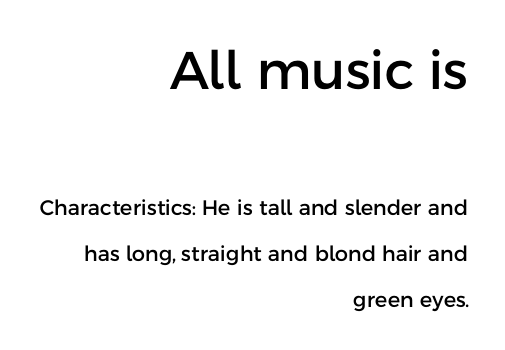
Q: Is the text italic (slanted)? A: No, it is upright.
Q: Is the typeface a serif or a sans-serif typeface? A: Sans-serif.
Q: Is the text underlined? A: No.
Q: How is the paragraph aligned? A: Right-aligned.
Q: Is the spacing between letters normal or unusually wide? A: Normal.
Q: Is the spacing between lines tight, normal or loose? A: Loose.
Q: Which block of text is set in a larger size, the first (top) or the second (bottom)? A: The first (top) one.
Q: Width (condensed, normal, or wide)? A: Normal.
Q: Stroke contrast? A: Low.
Q: x-height? A: Medium.
Q: Monospaced? A: No.
